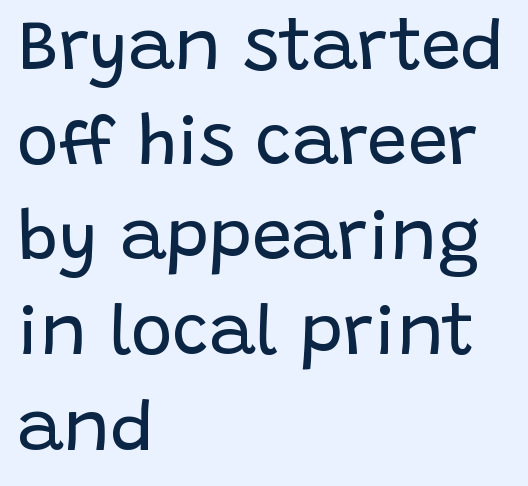
{"serif": "no", "italic": "no", "bold": "no", "weight": "regular", "width": "normal", "stroke_contrast": "low", "x_height": "large", "monospaced": "no", "underline": "no", "align": "left", "line_spacing": "normal", "line_spacing_ratio": 1.34, "letter_spacing": "normal", "letter_spacing_em": 0.0, "glyph_px": 71}
